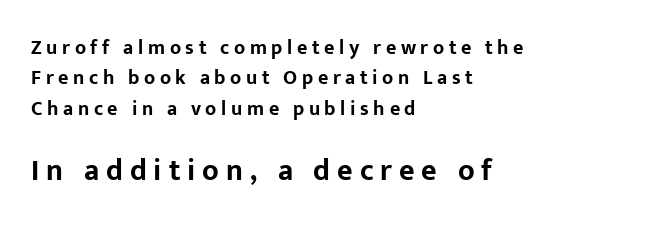
Q: Is the text bold? A: Yes.
Q: Is the text italic (slanted)? A: No, it is upright.
Q: Is the typeface a serif or a sans-serif typeface? A: Sans-serif.
Q: Is the text underlined? A: No.
Q: How is the paragraph aligned? A: Left-aligned.
Q: Is the spacing between letters normal or unusually wide? A: Unusually wide.
Q: Is the spacing between lines tight, normal or loose? A: Normal.
Q: Which block of text is set in a larger size, the first (top) or the second (bottom)? A: The second (bottom) one.
Q: Width (condensed, normal, or wide)? A: Normal.
Q: Stroke contrast? A: Low.
Q: x-height? A: Medium.
Q: Monospaced? A: No.
